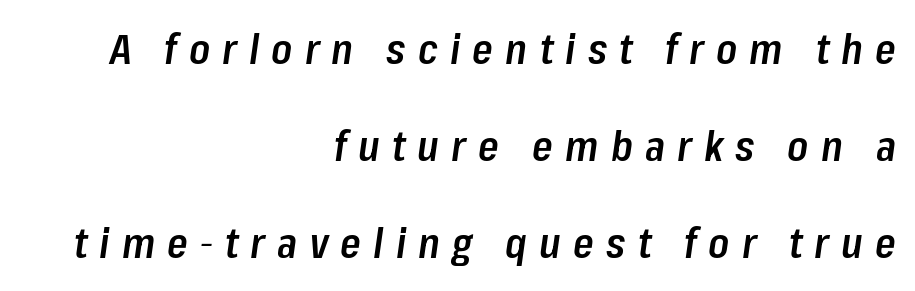
{"italic": "yes", "lean": "right", "slant_degrees": 8, "bold": "semi", "weight": "semibold", "width": "condensed", "stroke_contrast": "low", "x_height": "medium", "monospaced": "no", "underline": "no", "align": "right", "line_spacing": "loose", "line_spacing_ratio": 2.31, "letter_spacing": "wide", "letter_spacing_em": 0.29, "glyph_px": 42}
